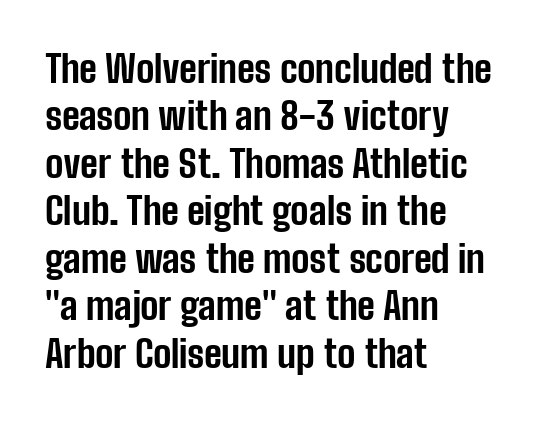
Alignment: flush left. Style check: upright. Do the characters align in a grid? No, the font is proportional. Vertically, the passage feels balanced, rows spaced as you'd expect. The rendering uses a bold face; every stroke is thick and dark. Nothing sits at the stroke ends, so this counts as sans-serif.
